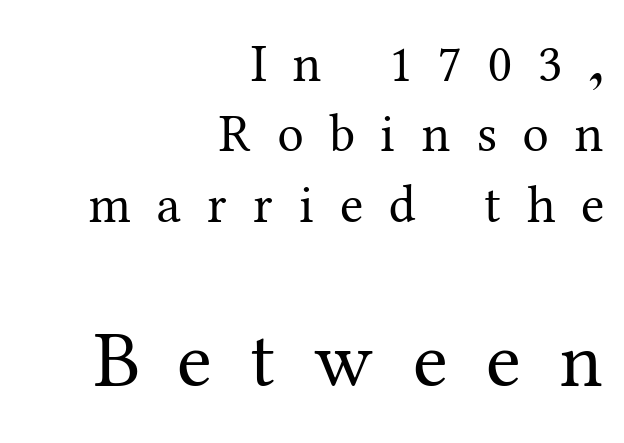
The image shows 79 px regular-weight serif type, upright; set right-aligned, normal line spacing (1.33x), unusually wide letter spacing (+0.49 em), not underlined; the second (bottom) block is 1.49x larger; medium stroke contrast and a medium x-height.
